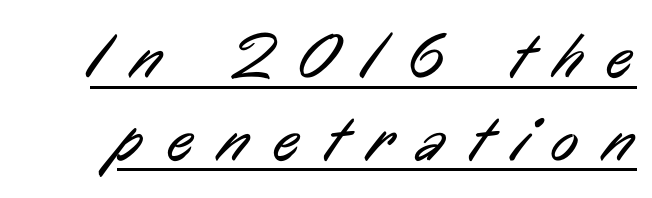
{"serif": "no", "bold": "no", "weight": "regular", "width": "condensed", "stroke_contrast": "low", "x_height": "medium", "monospaced": "no", "underline": "yes", "line_spacing": "normal", "line_spacing_ratio": 1.29, "letter_spacing": "wide", "letter_spacing_em": 0.4, "glyph_px": 64}
